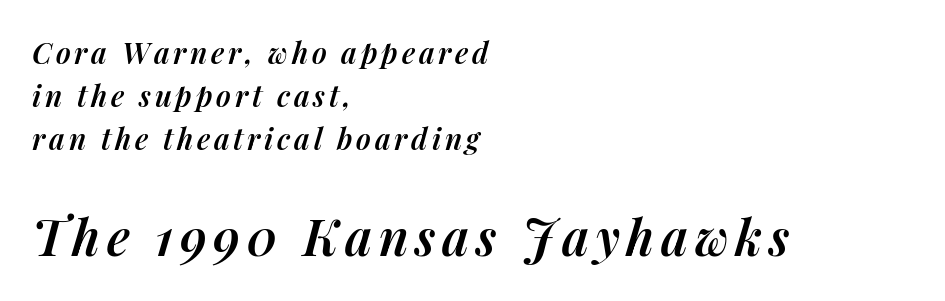
{"italic": "yes", "lean": "right", "slant_degrees": 14, "bold": "semi", "weight": "semibold", "width": "normal", "stroke_contrast": "medium", "x_height": "medium", "monospaced": "no", "underline": "no", "align": "left", "line_spacing": "normal", "line_spacing_ratio": 1.48, "larger_block": "second", "size_ratio": 1.72, "glyph_px": 50}
